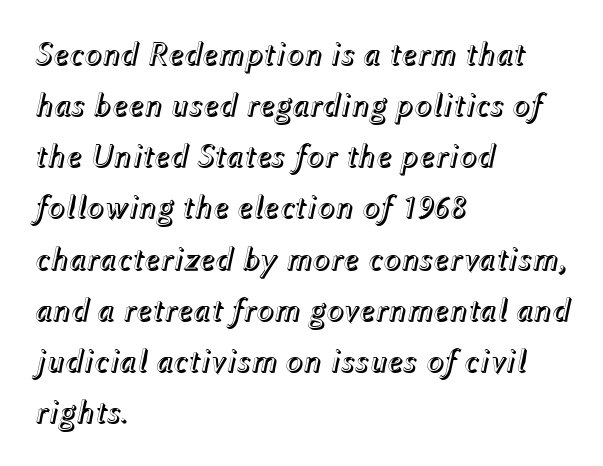
{"italic": "yes", "lean": "right", "slant_degrees": 12, "width": "normal", "x_height": "medium", "monospaced": "no", "underline": "no", "align": "left", "line_spacing": "normal", "line_spacing_ratio": 1.55, "letter_spacing": "normal", "letter_spacing_em": 0.0, "glyph_px": 33}
